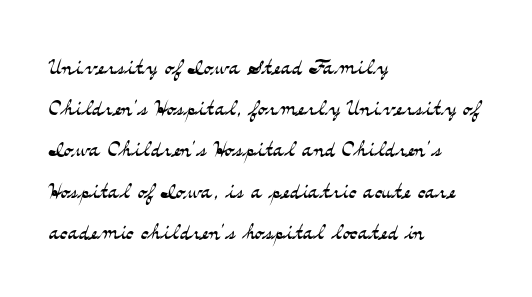
Q: Is the text bold? A: No.
Q: Is the text italic (slanted)? A: Yes.
Q: Is the typeface a serif or a sans-serif typeface? A: Serif.
Q: Is the text underlined? A: No.
Q: How is the paragraph aligned? A: Left-aligned.
Q: Is the spacing between letters normal or unusually wide? A: Normal.
Q: Is the spacing between lines tight, normal or loose? A: Normal.
Q: Width (condensed, normal, or wide)? A: Wide.
Q: Stroke contrast? A: Medium.
Q: x-height? A: Small.
Q: Monospaced? A: No.
